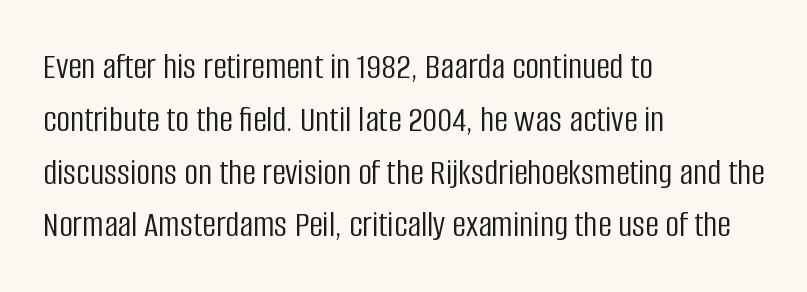
Q: Is the text bold? A: No.
Q: Is the text italic (slanted)? A: No, it is upright.
Q: Is the typeface a serif or a sans-serif typeface? A: Sans-serif.
Q: Is the text underlined? A: No.
Q: How is the paragraph aligned? A: Left-aligned.
Q: Is the spacing between letters normal or unusually wide? A: Normal.
Q: Is the spacing between lines tight, normal or loose? A: Normal.
Q: Width (condensed, normal, or wide)? A: Condensed.
Q: Stroke contrast? A: Low.
Q: x-height? A: Large.
Q: Monospaced? A: No.
